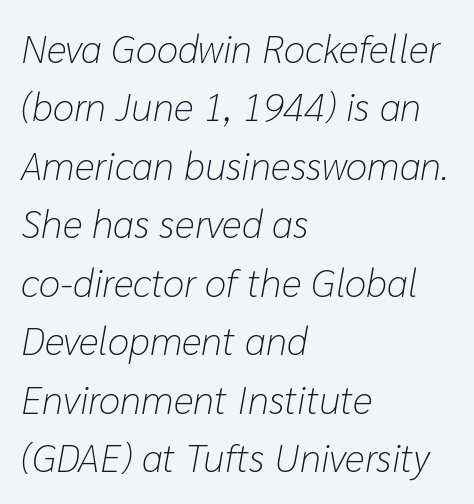
The image shows 39 px light type, italic (leaning right); set left-aligned, normal line spacing (1.5x), normal letter spacing, not underlined; low stroke contrast and a medium x-height.
